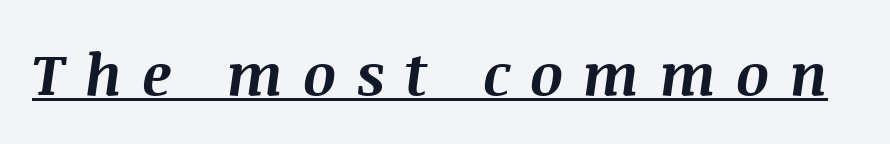
The axis of the letterforms is tilted away from vertical. You could not count columns in this text — the font is proportionally spaced. Words appear elongated and porous because spacing is wide. Underlined type. Students, this is bold: see how much ink each stroke carries.
